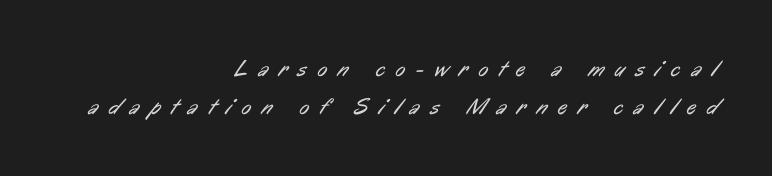
{"bold": "no", "underline": "no", "align": "right", "line_spacing": "normal", "line_spacing_ratio": 1.65, "letter_spacing": "wide", "letter_spacing_em": 0.47, "glyph_px": 23}
